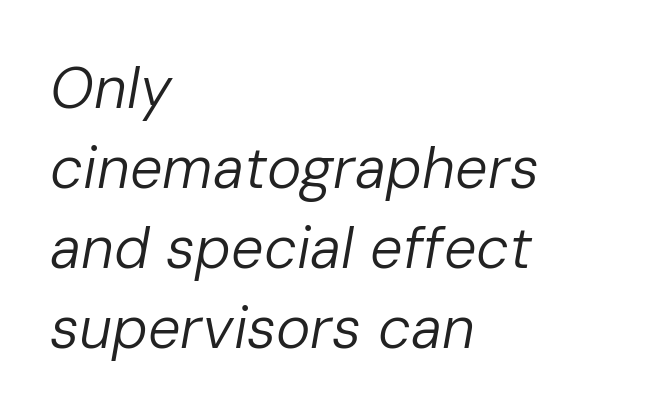
The image shows 58 px regular-weight type, italic (leaning right); set left-aligned, normal line spacing (1.38x), normal letter spacing, not underlined; low stroke contrast and a medium x-height.
